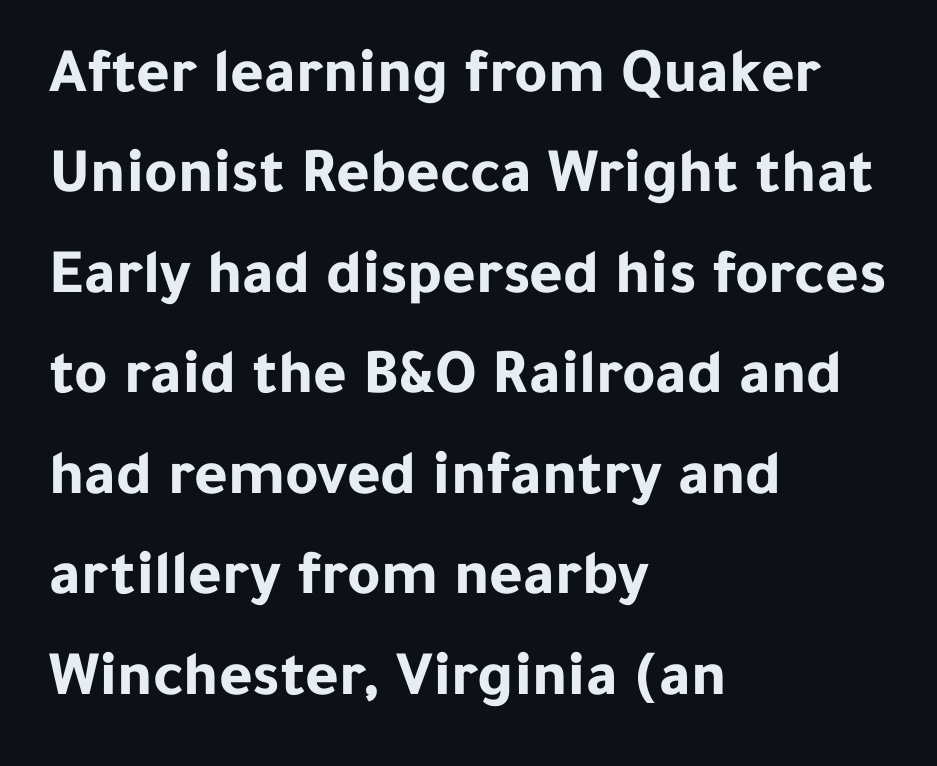
The font family rendered here belongs to the sans-serif group. This sample has the flowing, uneven cadence of proportional lettering. Every letter is thick-stroked: bold, no question. This sample keeps an unexceptional amount of space between lines. Any mark beneath the type? The region is blank.
